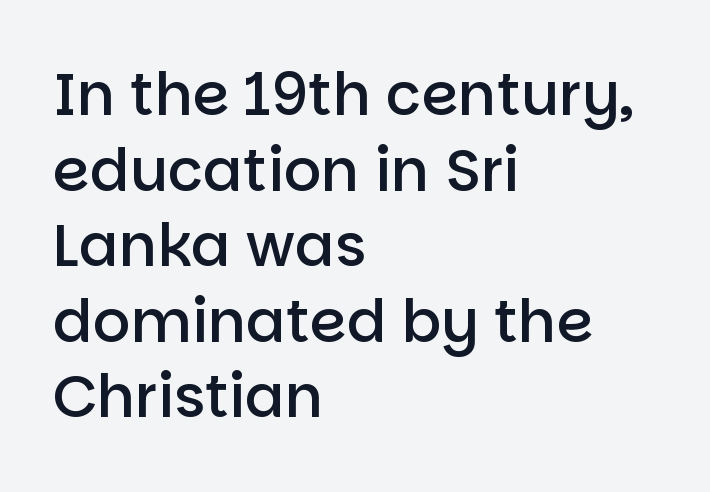
The image shows 59 px semibold sans-serif type, upright; set left-aligned, normal line spacing (1.28x), normal letter spacing, not underlined; low stroke contrast and a large x-height.
